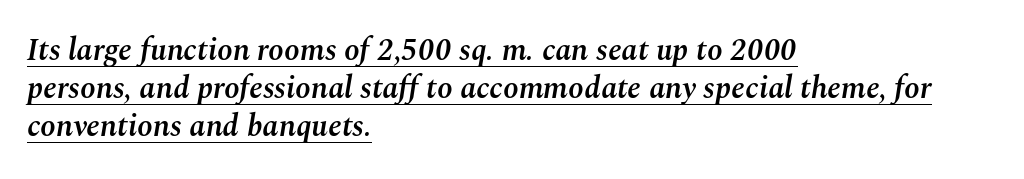
{"italic": "yes", "lean": "right", "slant_degrees": 10, "bold": "semi", "weight": "semibold", "width": "normal", "stroke_contrast": "medium", "x_height": "medium", "monospaced": "no", "underline": "yes", "align": "left", "line_spacing_ratio": 1.23, "letter_spacing": "normal", "letter_spacing_em": 0.0, "glyph_px": 31}
